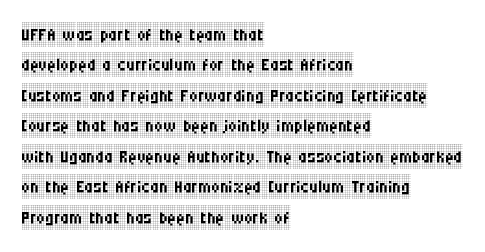
The type sits square on the baseline with zero lean. Only glyphs here, with clear space below each row. This sample is left-justified, so line endings fall wherever the words run out. Nothing unusual about the tracking: characters are spaced as the font intends. No extra ink here — the face is not bold.
